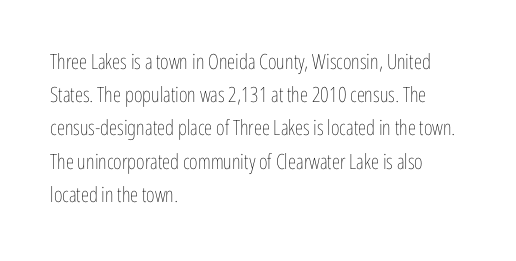
Q: Is the text bold? A: No.
Q: Is the text italic (slanted)? A: No, it is upright.
Q: Is the text underlined? A: No.
Q: How is the paragraph aligned? A: Left-aligned.
Q: Is the spacing between letters normal or unusually wide? A: Normal.
Q: Is the spacing between lines tight, normal or loose? A: Normal.
